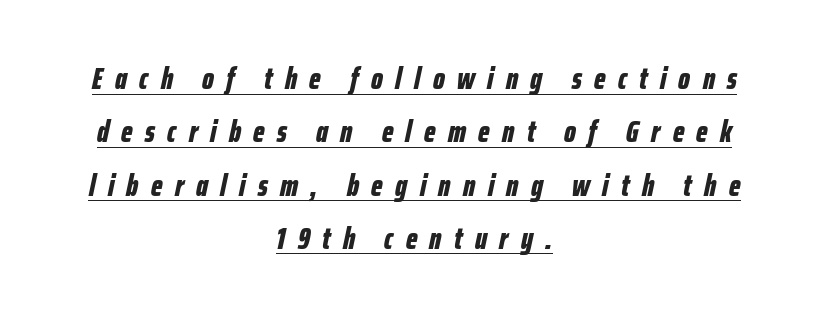
The image shows 31 px bold, condensed type, italic (leaning right); set centered, line spacing 1.72x, unusually wide letter spacing (+0.4 em), underlined; low stroke contrast and a medium x-height.
